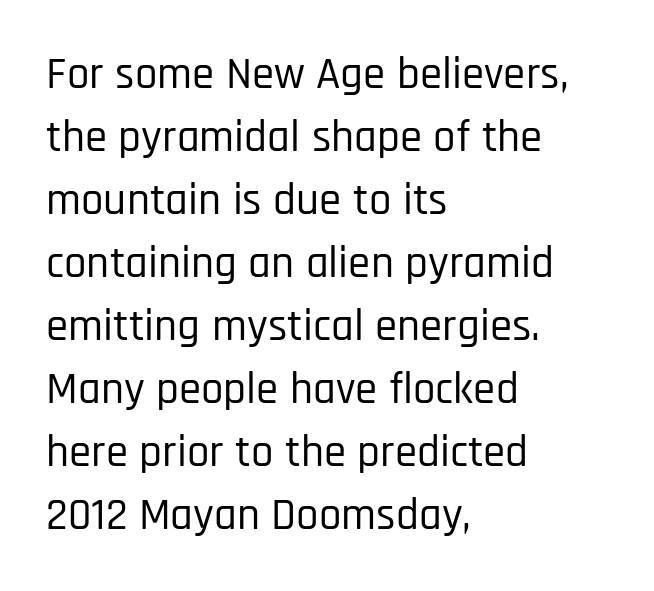
The image shows 45 px condensed sans-serif type, upright; set left-aligned, normal line spacing (1.4x), normal letter spacing, not underlined; low stroke contrast and a large x-height.
